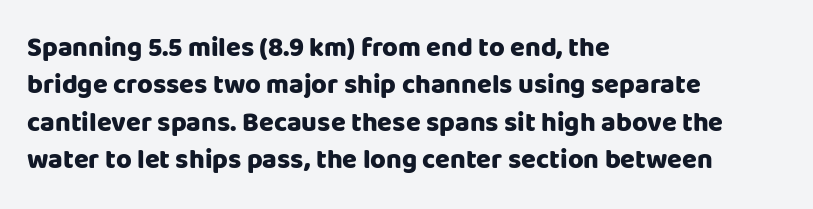
It's the straight-up-and-down kind of type. The lines are quadded left. Letter spacing: default. Rule under the text: the space is simply empty. The space between consecutive lines is moderate. Notice how thick the strokes are: this is what a full bold looks like.
